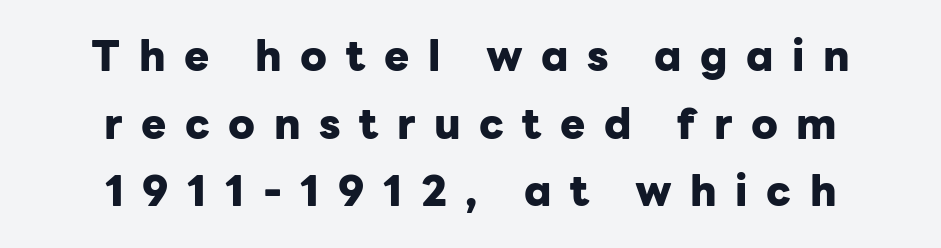
The text was rendered using a sans face with plain stroke endings. There is plenty of visible air inserted between adjacent glyphs. The paragraph shown floats in the horizontal middle. A dark, heavy texture on the line: the type is bold. Each row of text sits above clean, open space.
